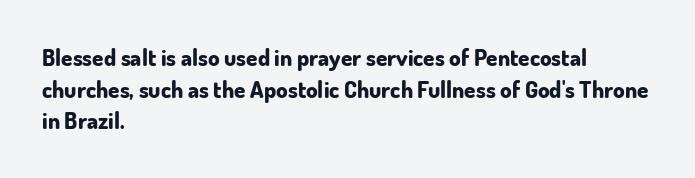
The lines are quadded left. Regular leading. Nothing unusual about the tracking: characters are spaced as the font intends. The font is running at its bold setting. Tall strokes in this sample are plumb rather than angled.
